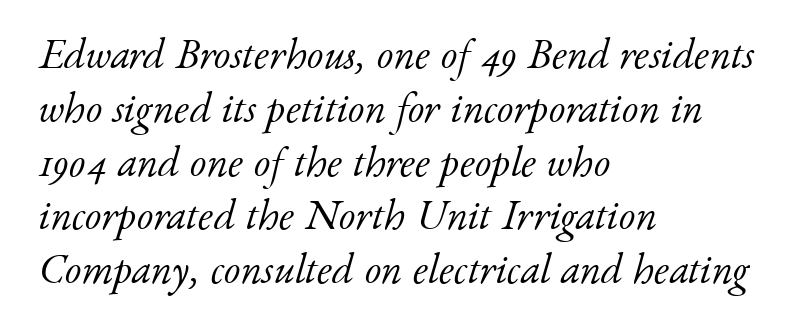
{"serif": "yes", "italic": "yes", "lean": "right", "slant_degrees": 17, "bold": "no", "weight": "light", "width": "normal", "stroke_contrast": "low", "x_height": "small", "monospaced": "no", "underline": "no", "align": "left", "line_spacing": "normal", "line_spacing_ratio": 1.28, "letter_spacing": "normal", "letter_spacing_em": 0.0, "glyph_px": 42}
